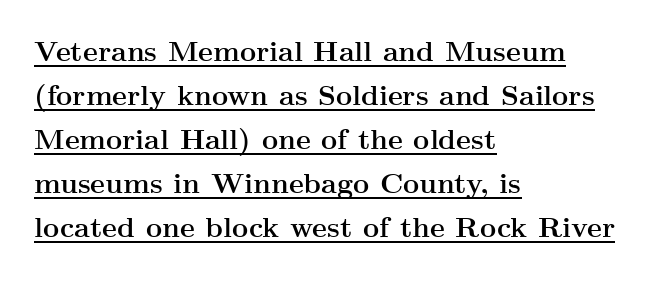
The image shows 28 px semibold, wide serif type, upright; set left-aligned, normal line spacing (1.57x), normal letter spacing, underlined; medium stroke contrast and a small x-height.
